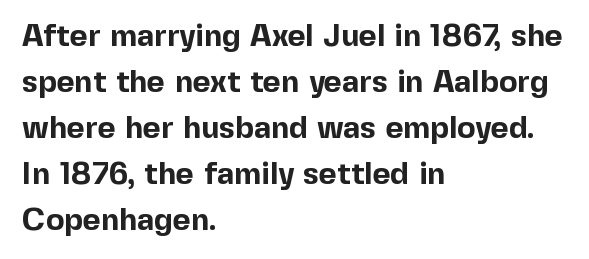
Q: Is the text bold? A: Yes.
Q: Is the text italic (slanted)? A: No, it is upright.
Q: Is the typeface a serif or a sans-serif typeface? A: Sans-serif.
Q: Is the text underlined? A: No.
Q: How is the paragraph aligned? A: Left-aligned.
Q: Is the spacing between letters normal or unusually wide? A: Normal.
Q: Is the spacing between lines tight, normal or loose? A: Normal.
Q: Width (condensed, normal, or wide)? A: Normal.
Q: x-height? A: Medium.
Q: Monospaced? A: No.
